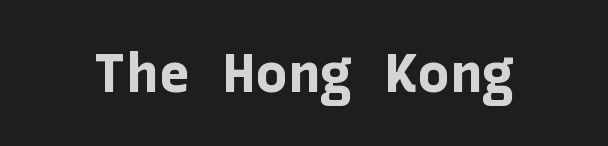
{"serif": "no", "italic": "no", "bold": "yes", "weight": "bold", "width": "normal", "stroke_contrast": "low", "x_height": "medium", "underline": "no", "letter_spacing": "normal", "letter_spacing_em": 0.0, "glyph_px": 54}
